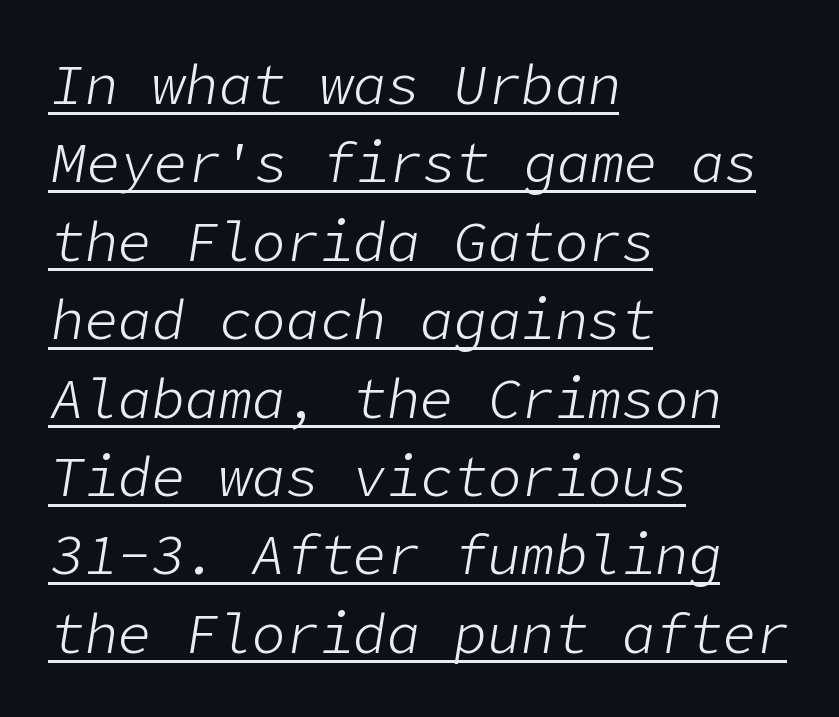
The image shows 56 px light type, italic (leaning right); set left-aligned, normal line spacing (1.4x), normal letter spacing, underlined; low stroke contrast and a medium x-height.
